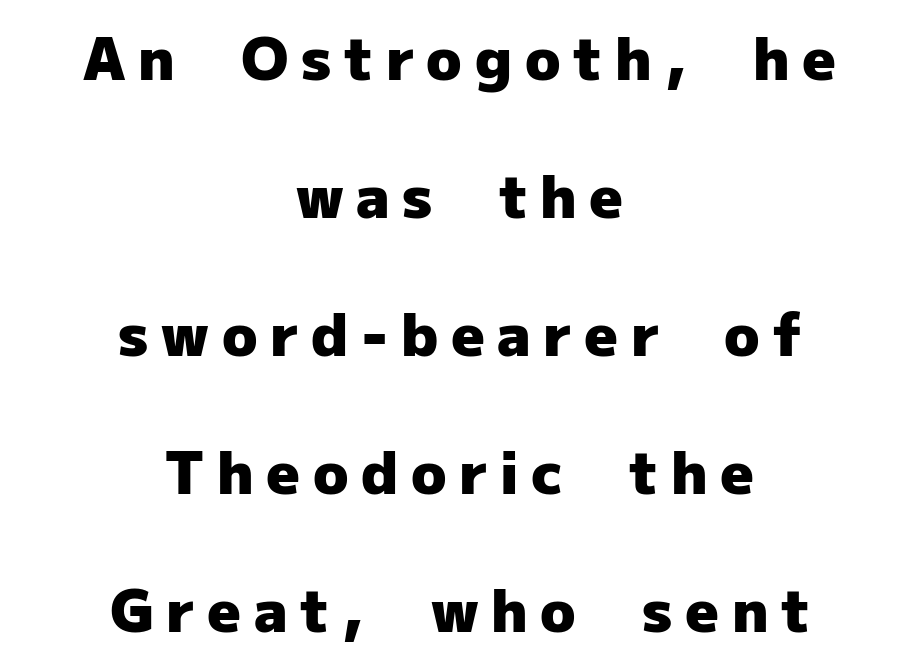
Q: Is the text bold? A: Yes.
Q: Is the text italic (slanted)? A: No, it is upright.
Q: Is the typeface a serif or a sans-serif typeface? A: Sans-serif.
Q: Is the text underlined? A: No.
Q: How is the paragraph aligned? A: Centered.
Q: Is the spacing between letters normal or unusually wide? A: Unusually wide.
Q: Is the spacing between lines tight, normal or loose? A: Loose.
Q: Width (condensed, normal, or wide)? A: Normal.
Q: Stroke contrast? A: Low.
Q: x-height? A: Medium.
Q: Monospaced? A: No.
